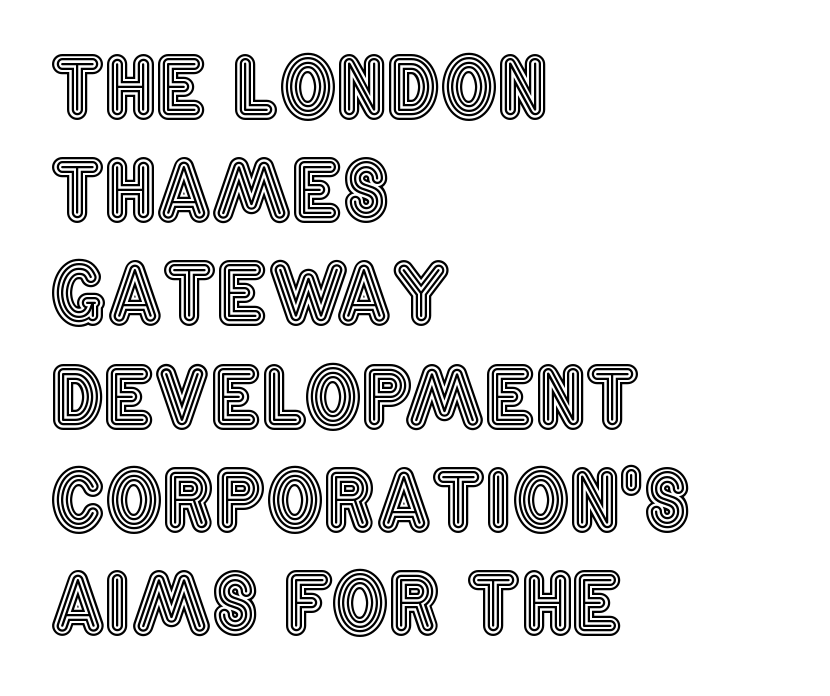
Lines of text with bare space underneath. One-word summary of the alignment: left. Note the varied advance widths — an 'i' is clearly narrower than an 'm'. Posture: upright roman. Glyph-to-glyph distance matches everyday printed text. Regarding leading, the lines here are spaced in the standard way.
